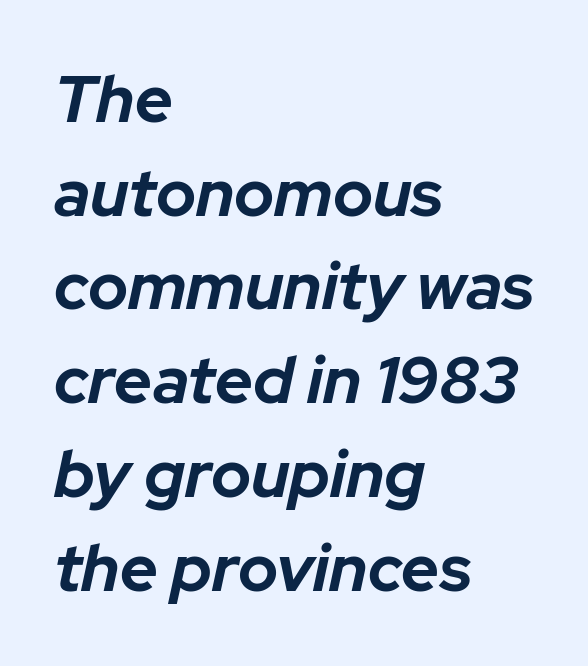
Q: Is the text bold? A: Yes.
Q: Is the text italic (slanted)? A: Yes, it leans right by about 12 degrees.
Q: Is the text underlined? A: No.
Q: How is the paragraph aligned? A: Left-aligned.
Q: Is the spacing between letters normal or unusually wide? A: Normal.
Q: Is the spacing between lines tight, normal or loose? A: Normal.
Q: Width (condensed, normal, or wide)? A: Normal.
Q: Stroke contrast? A: Low.
Q: x-height? A: Medium.
Q: Monospaced? A: No.
